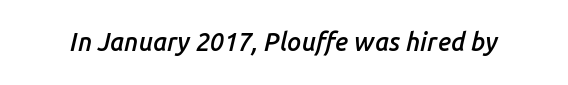
{"italic": "yes", "lean": "right", "slant_degrees": 14, "bold": "semi", "underline": "no", "letter_spacing": "normal", "letter_spacing_em": 0.0, "glyph_px": 25}
